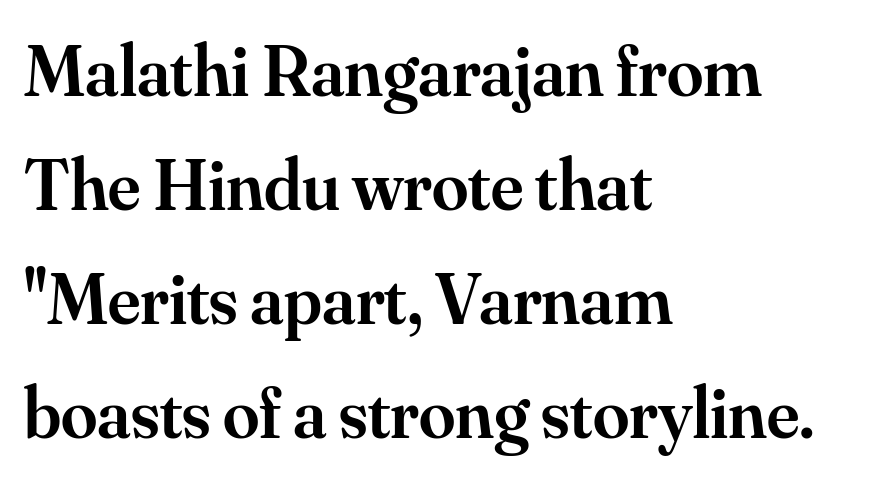
{"serif": "yes", "italic": "no", "bold": "semi", "weight": "semibold", "width": "normal", "stroke_contrast": "medium", "x_height": "small", "monospaced": "no", "underline": "no", "align": "left", "line_spacing": "normal", "line_spacing_ratio": 1.56, "letter_spacing": "normal", "letter_spacing_em": 0.0, "glyph_px": 73}
